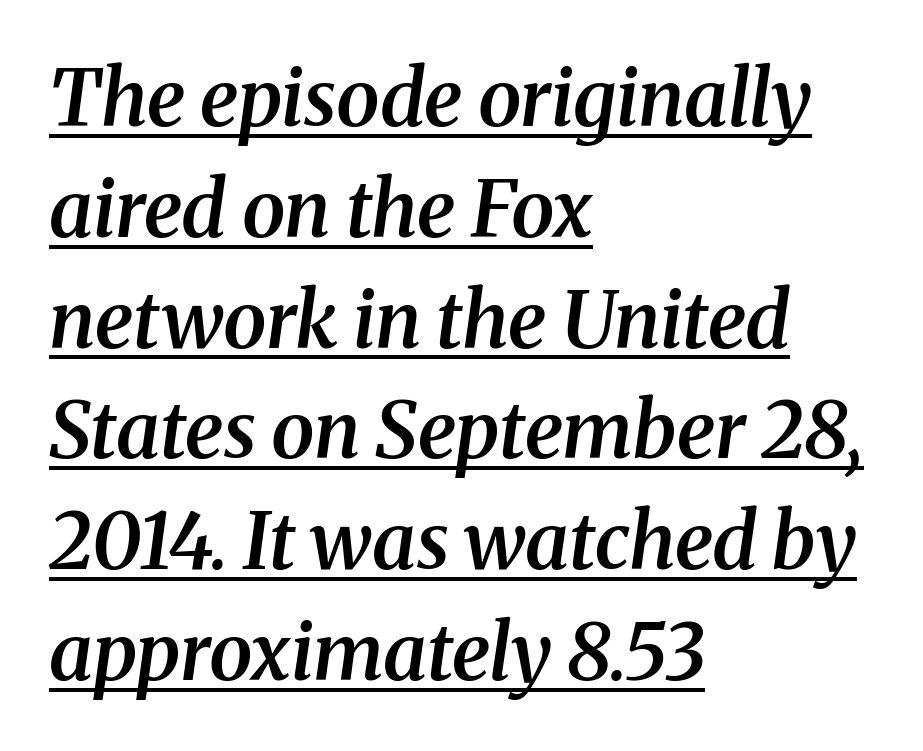
{"serif": "yes", "italic": "yes", "lean": "right", "slant_degrees": 8, "bold": "semi", "weight": "semibold", "width": "normal", "stroke_contrast": "medium", "x_height": "medium", "monospaced": "no", "underline": "yes", "align": "left", "line_spacing": "normal", "line_spacing_ratio": 1.42, "letter_spacing": "normal", "letter_spacing_em": 0.0, "glyph_px": 78}
